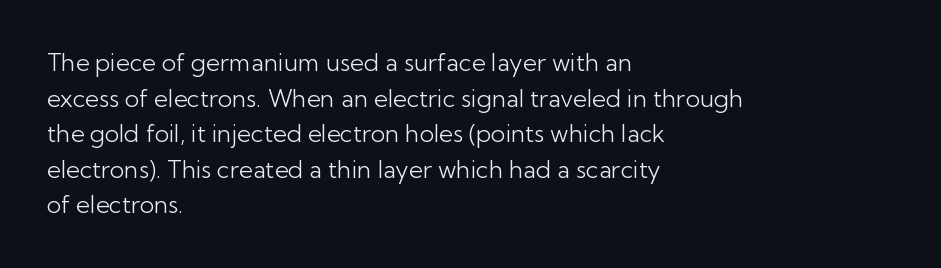
{"italic": "no", "bold": "no", "underline": "no", "align": "left", "line_spacing": "normal", "line_spacing_ratio": 1.48, "letter_spacing": "normal", "letter_spacing_em": 0.0, "glyph_px": 24}
